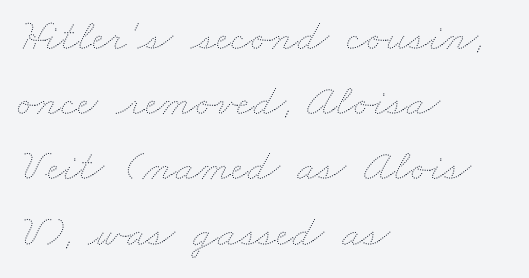
{"bold": "no", "weight": "thin", "width": "wide", "stroke_contrast": "medium", "x_height": "small", "monospaced": "no", "underline": "no", "align": "left", "line_spacing": "normal", "line_spacing_ratio": 1.45, "letter_spacing": "normal", "letter_spacing_em": 0.0, "glyph_px": 45}
